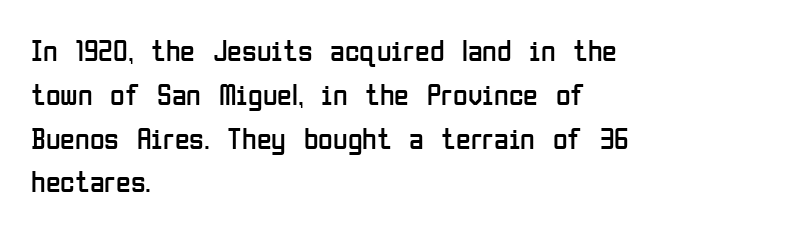
{"serif": "no", "italic": "no", "bold": "no", "weight": "regular", "width": "condensed", "stroke_contrast": "low", "x_height": "medium", "monospaced": "no", "underline": "no", "align": "left", "line_spacing": "normal", "line_spacing_ratio": 1.46, "letter_spacing": "normal", "letter_spacing_em": 0.0, "glyph_px": 30}
